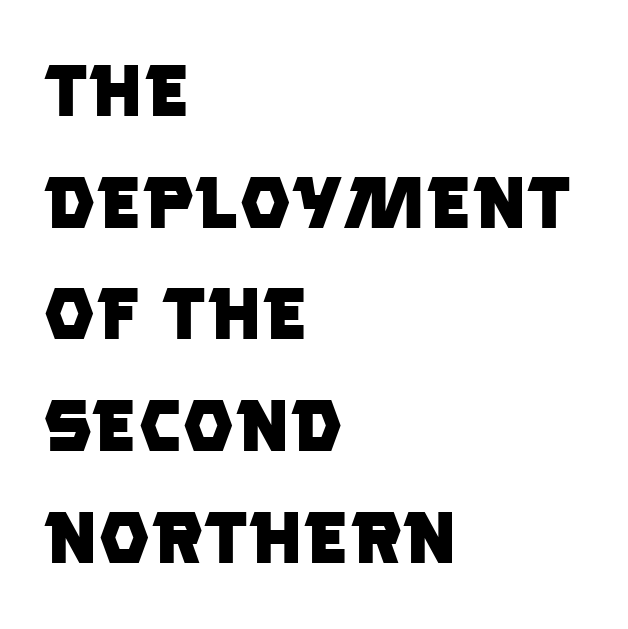
Q: Is the text bold? A: Yes.
Q: Is the typeface a serif or a sans-serif typeface? A: Sans-serif.
Q: Is the text underlined? A: No.
Q: How is the paragraph aligned? A: Left-aligned.
Q: Is the spacing between letters normal or unusually wide? A: Normal.
Q: Is the spacing between lines tight, normal or loose? A: Normal.
Q: Width (condensed, normal, or wide)? A: Normal.
Q: Stroke contrast? A: Low.
Q: x-height? A: Large.
Q: Monospaced? A: No.
